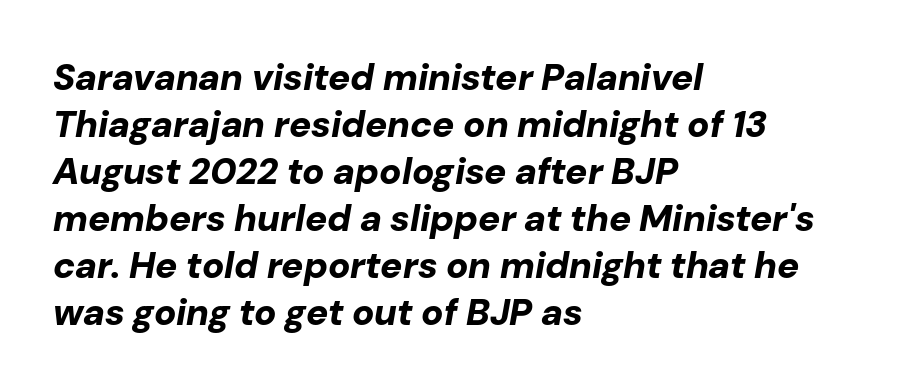
Honestly, the letter spacing is just normal — you wouldn't notice it. The lettering tilts uniformly, giving the passage an italic look. Horizontally, the lines are justified to the leading edge only. You could not count columns in this text — the font is proportionally spaced. The characters look thick and weighty, a clear bold. Words float on clear page, feet unadorned.
